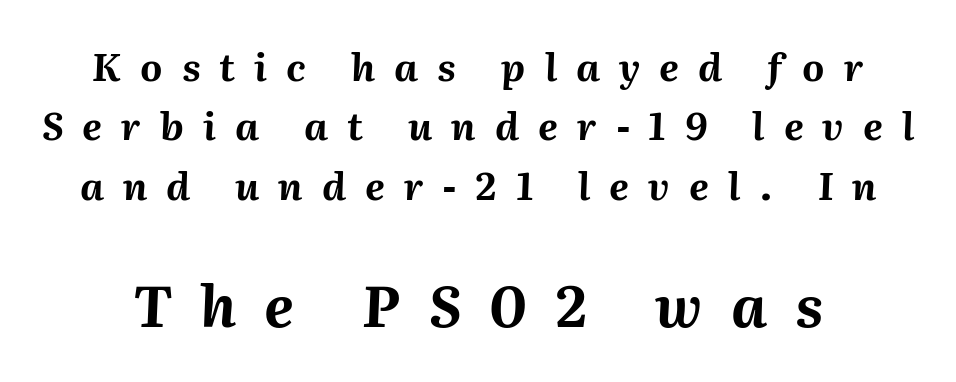
The image shows 57 px bold type, italic (leaning right); set normal line spacing (1.56x), unusually wide letter spacing (+0.5 em), not underlined; the second (bottom) block is 1.5x larger; medium stroke contrast and a medium x-height.
